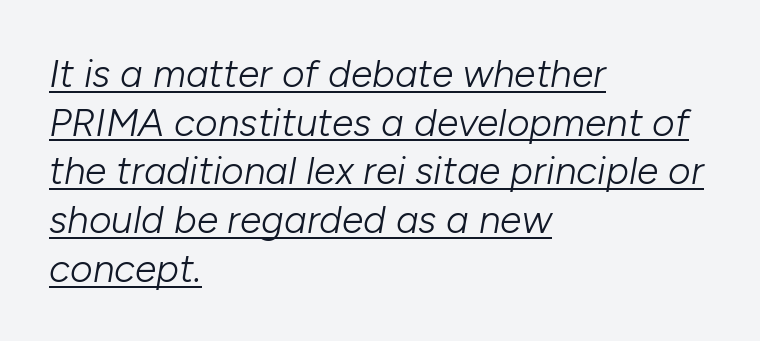
These lines stack with their left ends in a neat column. Notice how a bar underscores the lettering throughout. Each word holds together tightly as a unit, with standard inter-letter gaps. The letters are slanted; this is an italic face. What's the leading like? Ordinary, nothing unusual. A quiet, ordinary-to-light weight characterises the typeface.
